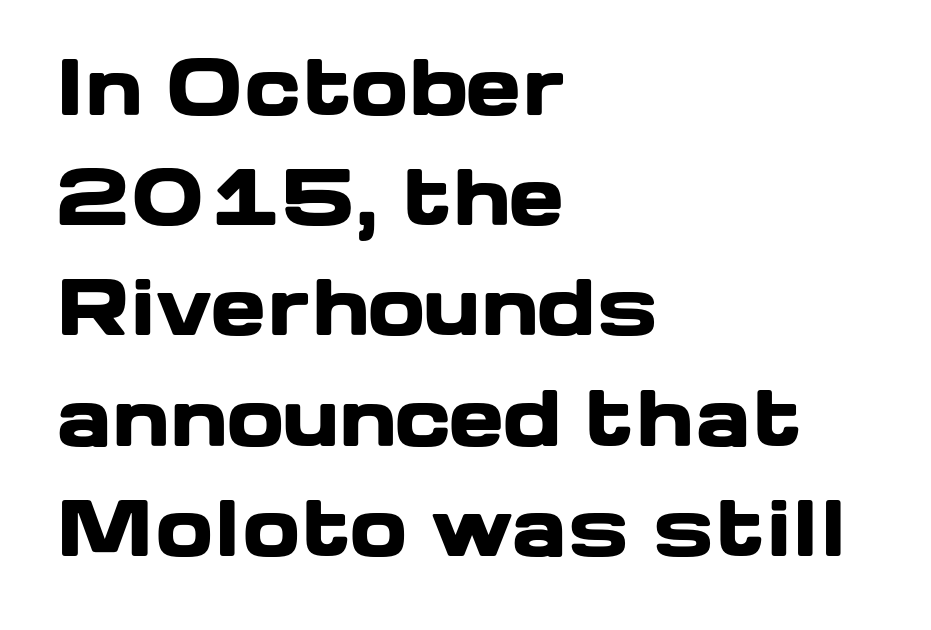
Notice how descenders clear the ascenders below comfortably — that's standard leading. Character widths vary here, with narrow letters taking less room than wide ones. Every letter is thick-stroked: bold, no question. The typeface chosen for these lines omits serifs. Check under the words: just untouched page. There is no visible air inserted between adjacent glyphs.
